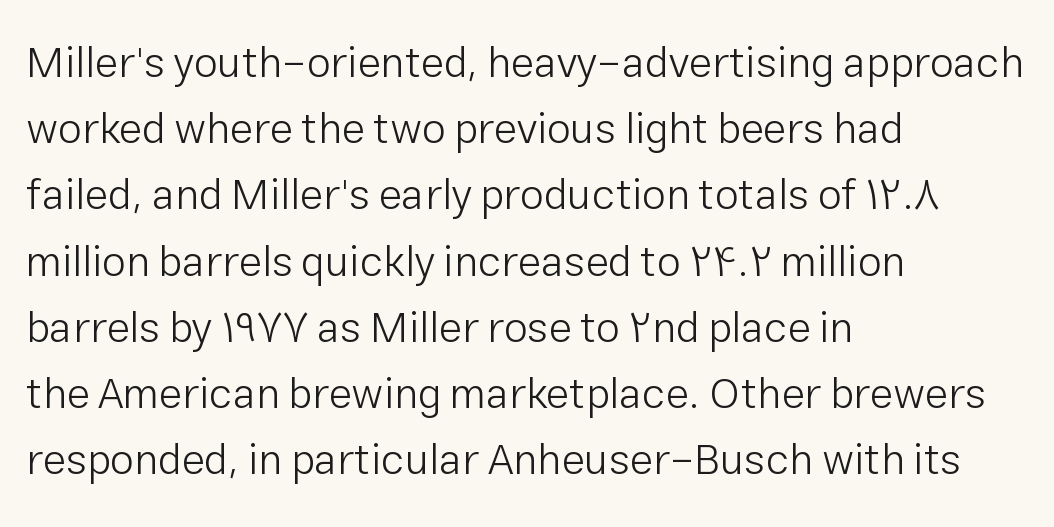
Nope, no serifs anywhere on these letters. The face used here is proportionally spaced, like ordinary book or web type. The block of text has a typical density, with ordinary space between rows. Weight: regular or lighter.
